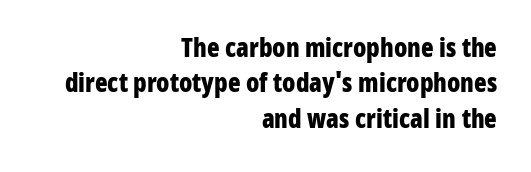
The image shows 26 px bold type, upright; set right-aligned, normal line spacing (1.36x), normal letter spacing, not underlined.
